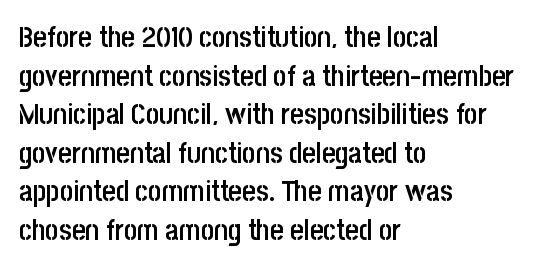
The image shows 29 px semibold, condensed sans-serif type, upright; set left-aligned, normal line spacing (1.33x), normal letter spacing, not underlined; low stroke contrast and a large x-height.
